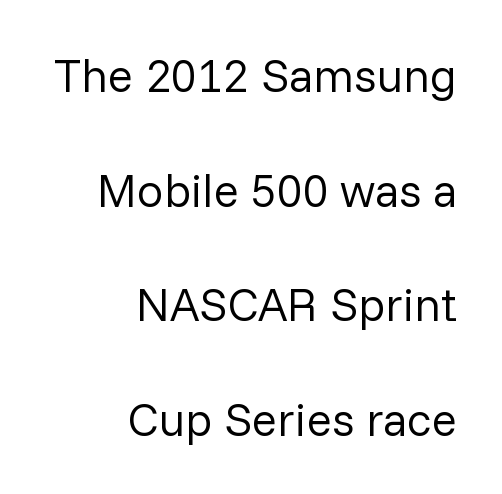
Q: Is the text bold? A: No.
Q: Is the text italic (slanted)? A: No, it is upright.
Q: Is the typeface a serif or a sans-serif typeface? A: Sans-serif.
Q: Is the text underlined? A: No.
Q: How is the paragraph aligned? A: Right-aligned.
Q: Is the spacing between letters normal or unusually wide? A: Normal.
Q: Is the spacing between lines tight, normal or loose? A: Loose.
Q: Width (condensed, normal, or wide)? A: Normal.
Q: Stroke contrast? A: Low.
Q: x-height? A: Medium.
Q: Monospaced? A: No.
